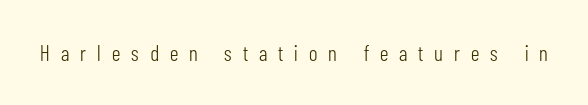
Q: Is the text bold? A: No.
Q: Is the text italic (slanted)? A: No, it is upright.
Q: Is the text underlined? A: No.
Q: Is the spacing between letters normal or unusually wide? A: Unusually wide.
